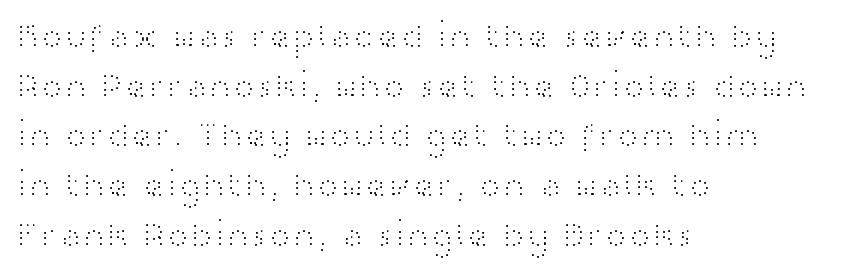
The image shows 36 px light, wide sans-serif type, upright; set left-aligned, normal line spacing (1.38x), normal letter spacing, not underlined; high stroke contrast and a medium x-height.
